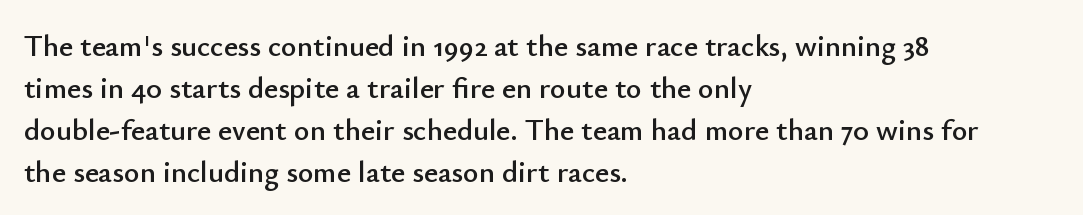
Notice how the stems are strictly vertical — no italics here. The letters advance in unequal steps, a hallmark of proportional type. A typesetter would label this face a sans. The block of text has a typical density, with ordinary space between rows. All the whitespace from short lines collects on the right. These lines keep a tight, regular rhythm from letter to letter.
